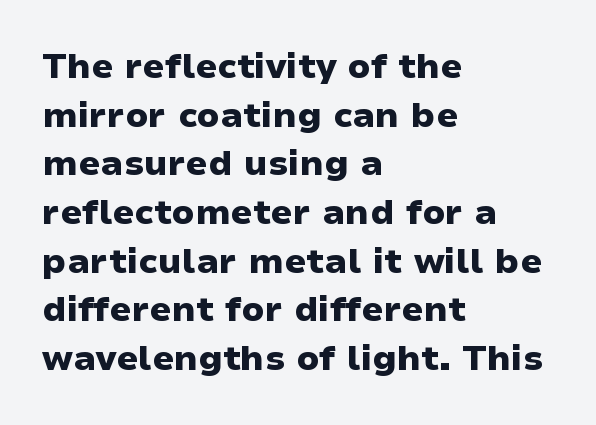
The image shows 35 px heavy, wide sans-serif type, upright; set left-aligned, normal line spacing (1.39x), normal letter spacing, not underlined; low stroke contrast and a medium x-height.
